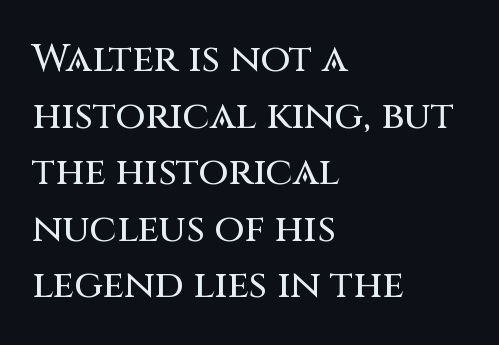
{"serif": "no", "italic": "no", "width": "normal", "stroke_contrast": "medium", "x_height": "large", "monospaced": "no", "underline": "no", "align": "left", "line_spacing": "normal", "line_spacing_ratio": 1.45, "letter_spacing": "normal", "letter_spacing_em": 0.0, "glyph_px": 39}
